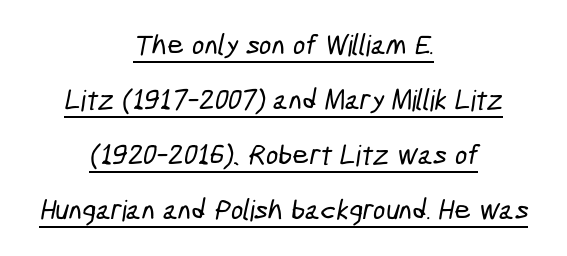
The paragraph shown floats in the horizontal middle. Caption: standard tracking, unaltered. This is underlined copy, the kind a proofreader might mark for attention. One glance says open: line gaps are wider than usual. Type style note: lacks serifs.
